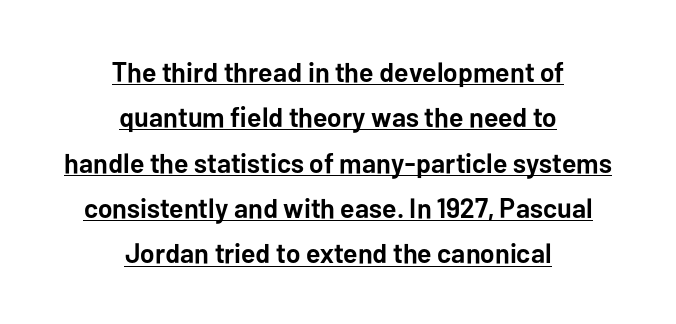
{"serif": "no", "italic": "no", "bold": "yes", "weight": "semibold", "width": "normal", "stroke_contrast": "low", "x_height": "medium", "monospaced": "no", "underline": "yes", "align": "center", "line_spacing": "normal", "line_spacing_ratio": 1.62, "letter_spacing": "normal", "letter_spacing_em": 0.0, "glyph_px": 28}
